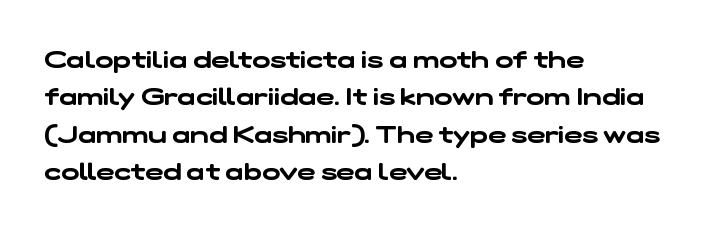
Q: Is the text underlined? A: No.
Q: How is the paragraph aligned? A: Left-aligned.
Q: Is the spacing between letters normal or unusually wide? A: Normal.
Q: Is the spacing between lines tight, normal or loose? A: Normal.
